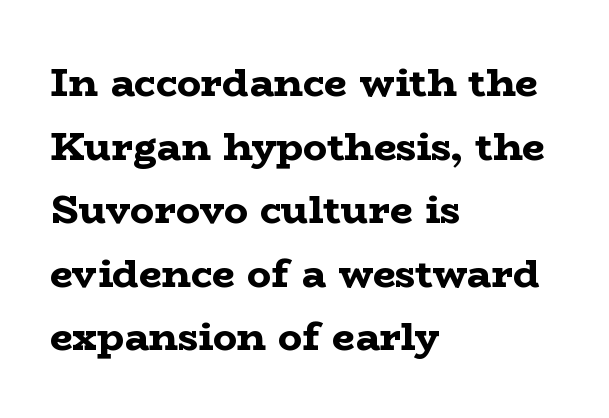
Q: Is the text bold? A: Yes.
Q: Is the text italic (slanted)? A: No, it is upright.
Q: Is the typeface a serif or a sans-serif typeface? A: Serif.
Q: Is the text underlined? A: No.
Q: How is the paragraph aligned? A: Left-aligned.
Q: Is the spacing between letters normal or unusually wide? A: Normal.
Q: Is the spacing between lines tight, normal or loose? A: Normal.
Q: Width (condensed, normal, or wide)? A: Wide.
Q: Stroke contrast? A: Low.
Q: x-height? A: Medium.
Q: Monospaced? A: No.
